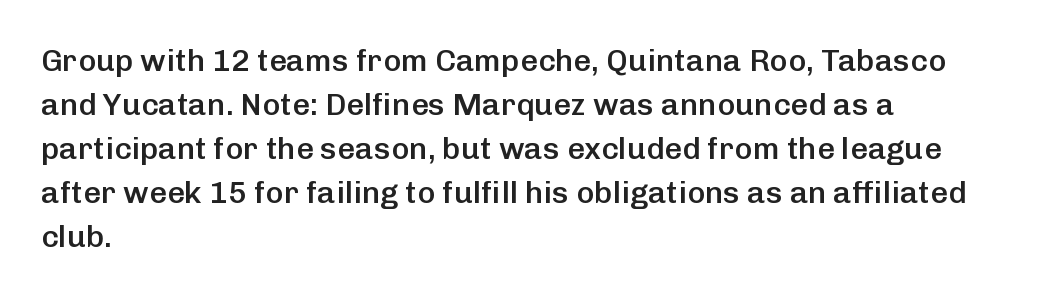
Q: Is the text bold? A: Semi-bold.
Q: Is the text italic (slanted)? A: No, it is upright.
Q: Is the typeface a serif or a sans-serif typeface? A: Sans-serif.
Q: Is the text underlined? A: No.
Q: How is the paragraph aligned? A: Left-aligned.
Q: Is the spacing between letters normal or unusually wide? A: Normal.
Q: Is the spacing between lines tight, normal or loose? A: Normal.
Q: Width (condensed, normal, or wide)? A: Normal.
Q: Stroke contrast? A: Low.
Q: x-height? A: Medium.
Q: Monospaced? A: No.
